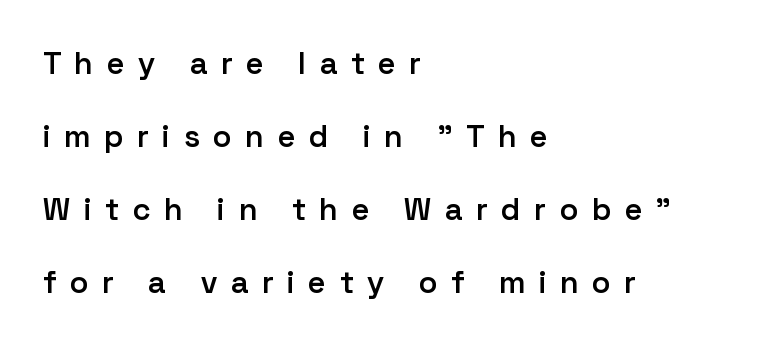
Q: Is the text bold? A: Semi-bold.
Q: Is the text italic (slanted)? A: No, it is upright.
Q: Is the typeface a serif or a sans-serif typeface? A: Sans-serif.
Q: Is the text underlined? A: No.
Q: How is the paragraph aligned? A: Left-aligned.
Q: Is the spacing between letters normal or unusually wide? A: Unusually wide.
Q: Is the spacing between lines tight, normal or loose? A: Loose.
Q: Width (condensed, normal, or wide)? A: Normal.
Q: Stroke contrast? A: Low.
Q: x-height? A: Medium.
Q: Monospaced? A: No.
